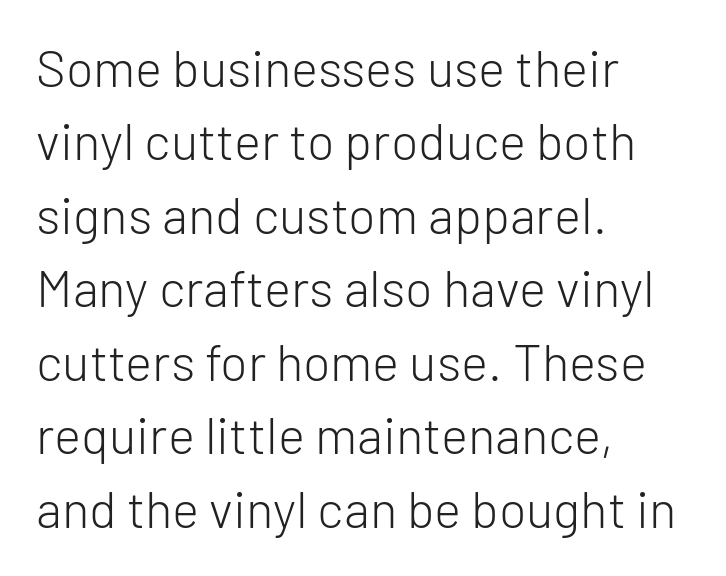
The characters display no serif detailing; their extremities are plain. A light-to-regular cut is what we see here. Proportional: the letters do not fall into vertical columns. A student would call this left alignment; a typographer would say flush left, rag right. Ascenders rise straight up at ninety degrees.
